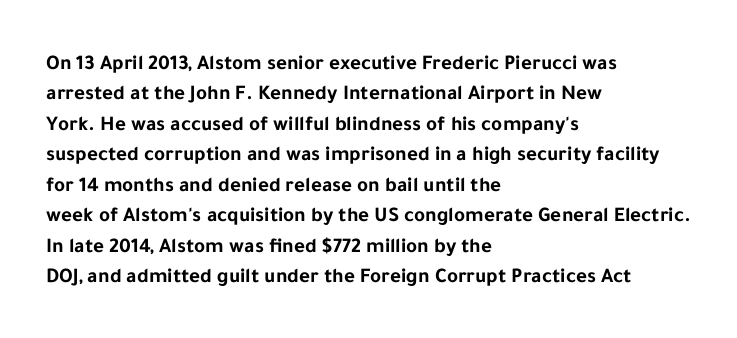
The image shows 21 px bold type, upright; set left-aligned, normal line spacing (1.45x), normal letter spacing, not underlined.
